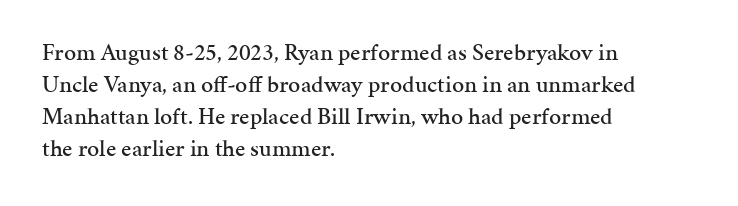
Q: Is the text italic (slanted)? A: No, it is upright.
Q: Is the text underlined? A: No.
Q: How is the paragraph aligned? A: Left-aligned.
Q: Is the spacing between letters normal or unusually wide? A: Normal.
Q: Is the spacing between lines tight, normal or loose? A: Normal.
